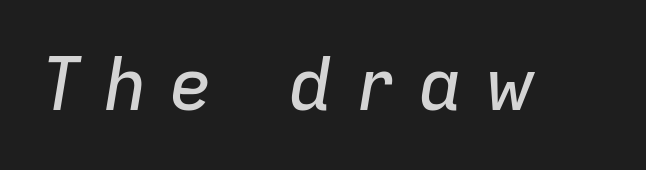
The image shows 73 px text type, italic (leaning right); set unusually wide letter spacing (+0.29 em), not underlined; low stroke contrast and a medium x-height.
